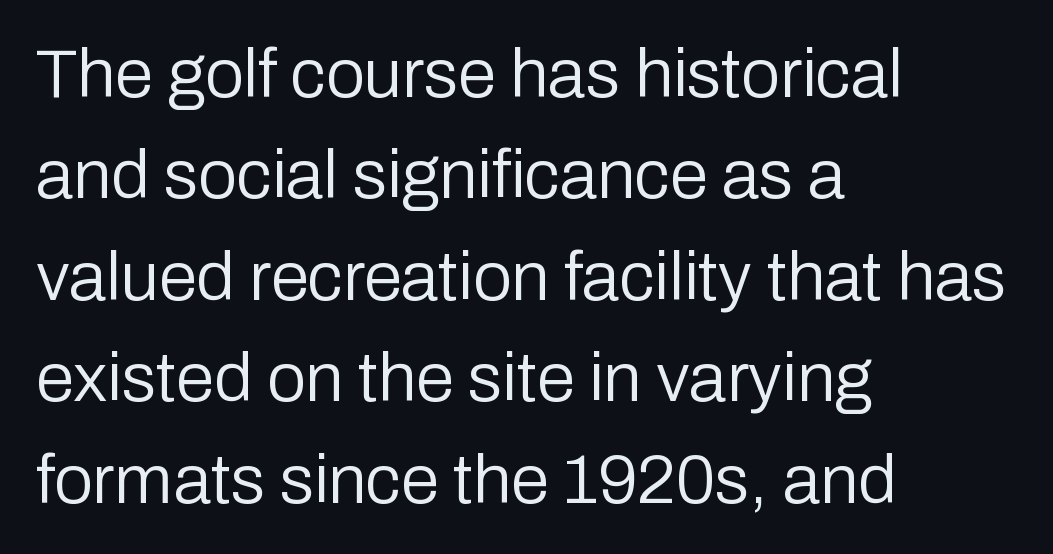
Q: Is the text bold? A: No.
Q: Is the text italic (slanted)? A: No, it is upright.
Q: Is the typeface a serif or a sans-serif typeface? A: Sans-serif.
Q: Is the text underlined? A: No.
Q: How is the paragraph aligned? A: Left-aligned.
Q: Is the spacing between letters normal or unusually wide? A: Normal.
Q: Is the spacing between lines tight, normal or loose? A: Normal.
Q: Width (condensed, normal, or wide)? A: Normal.
Q: Stroke contrast? A: Low.
Q: x-height? A: Medium.
Q: Monospaced? A: No.
